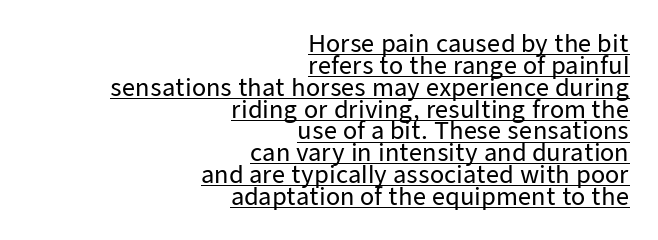
The image shows 23 px text type, upright; set right-aligned, tight line spacing (0.95x), normal letter spacing, underlined.
